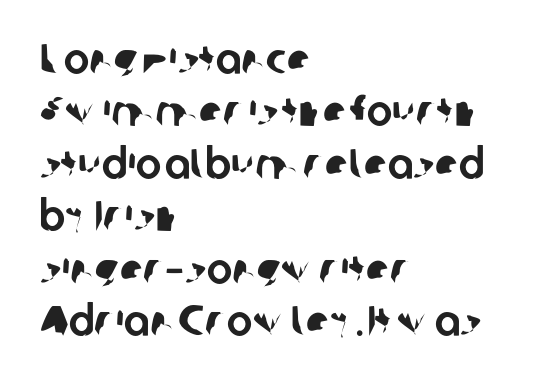
{"serif": "no", "width": "normal", "stroke_contrast": "low", "x_height": "medium", "monospaced": "no", "underline": "no", "align": "left", "line_spacing_ratio": 1.22, "letter_spacing": "normal", "letter_spacing_em": 0.0, "glyph_px": 43}
